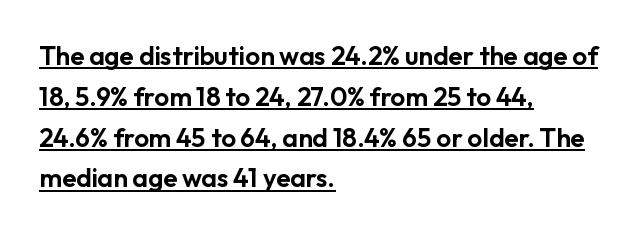
{"italic": "no", "underline": "yes", "align": "left", "line_spacing": "normal", "line_spacing_ratio": 1.57, "letter_spacing": "normal", "letter_spacing_em": 0.0, "glyph_px": 26}
